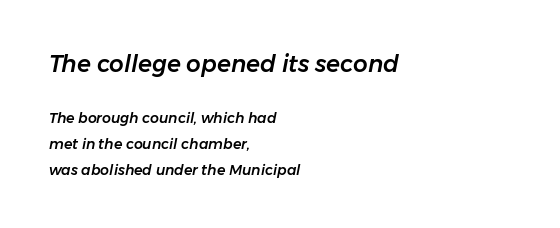
{"italic": "yes", "lean": "right", "slant_degrees": 11, "underline": "no", "align": "left", "line_spacing_ratio": 1.83, "letter_spacing": "normal", "letter_spacing_em": 0.0, "larger_block": "first", "size_ratio": 1.64, "glyph_px": 23}
